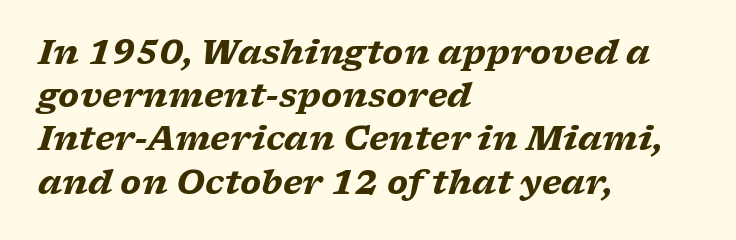
{"serif": "yes", "italic": "yes", "lean": "right", "slant_degrees": 17, "bold": "yes", "weight": "heavy", "width": "wide", "stroke_contrast": "low", "x_height": "medium", "monospaced": "no", "underline": "no", "align": "left", "line_spacing": "normal", "line_spacing_ratio": 1.31, "letter_spacing": "normal", "letter_spacing_em": 0.0, "glyph_px": 33}
